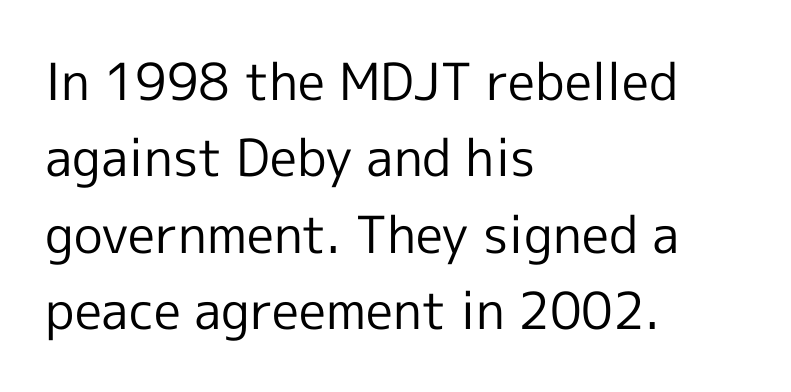
The letters advance in unequal steps, a hallmark of proportional type. Do the letters lean? They stand straight. Does the leading feel generous? No, just average. The letters look calm and open, with moderate or lighter stems. The paragraph has a hard left edge and a soft right edge. You could call the tracking neutral — neither tight nor loose.
